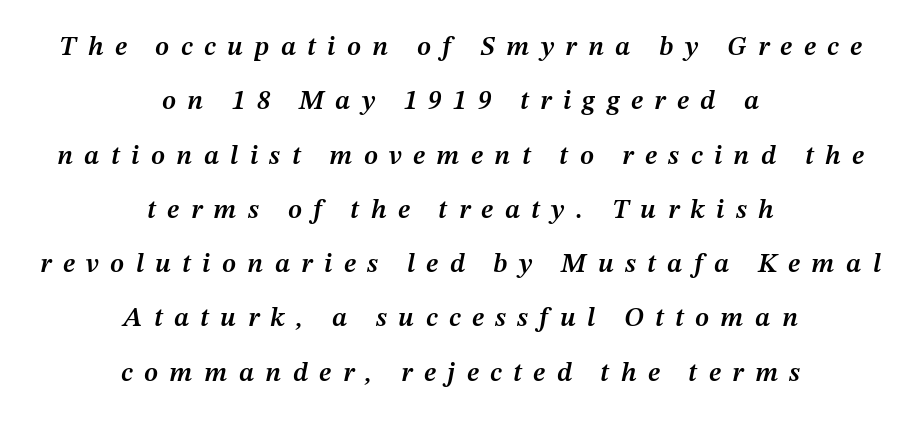
{"italic": "yes", "lean": "right", "slant_degrees": 12, "bold": "semi", "underline": "no", "align": "center", "line_spacing": "loose", "line_spacing_ratio": 2.01, "letter_spacing": "wide", "letter_spacing_em": 0.42, "glyph_px": 27}
